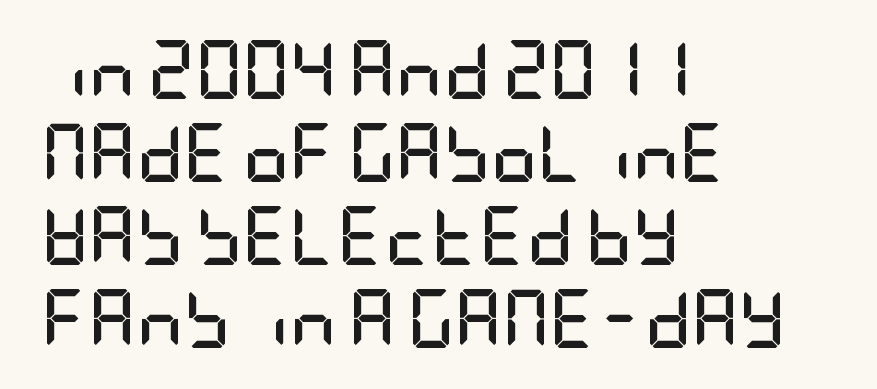
The image shows 58 px semibold, condensed sans-serif type, upright; set left-aligned, normal line spacing (1.43x), normal letter spacing, not underlined; low stroke contrast and a large x-height.
